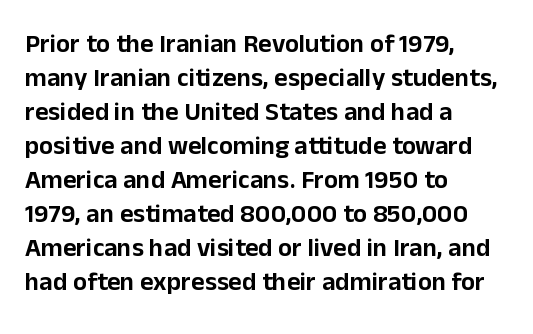
The image shows 26 px text type, upright; set left-aligned, normal line spacing (1.31x), normal letter spacing, not underlined.
